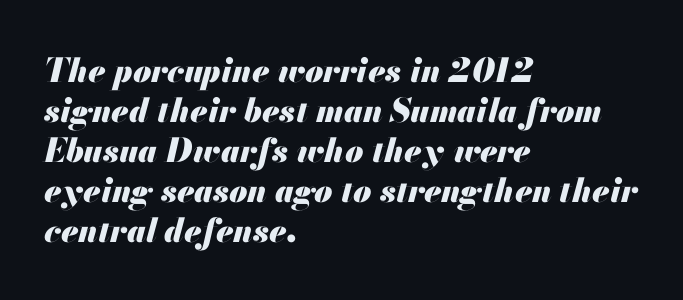
Q: Is the text bold? A: Yes.
Q: Is the text italic (slanted)? A: Yes, it leans right by about 13 degrees.
Q: Is the text underlined? A: No.
Q: How is the paragraph aligned? A: Left-aligned.
Q: Is the spacing between letters normal or unusually wide? A: Normal.
Q: Width (condensed, normal, or wide)? A: Normal.
Q: Stroke contrast? A: Medium.
Q: x-height? A: Small.
Q: Monospaced? A: No.
